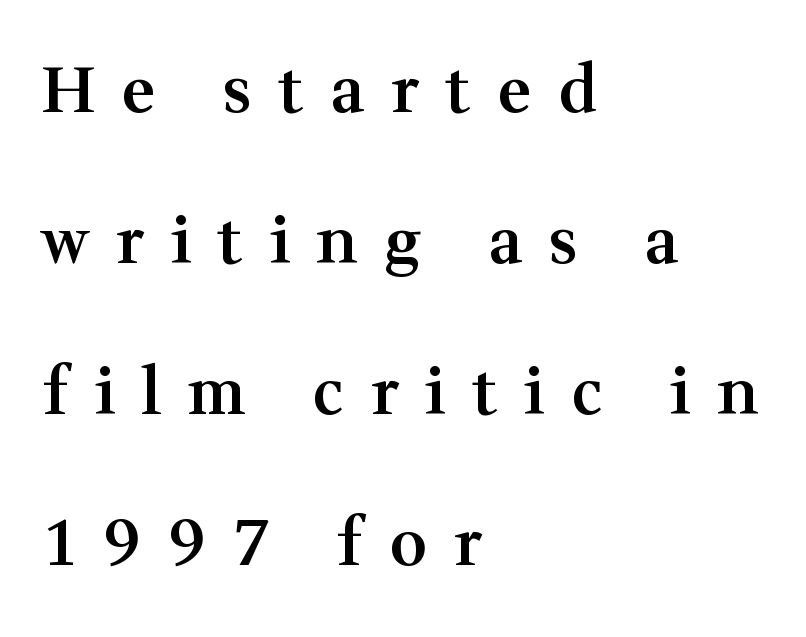
The image shows 64 px semibold serif type, upright; set left-aligned, loose line spacing (2.36x), unusually wide letter spacing (+0.42 em), not underlined; medium stroke contrast and a medium x-height.
